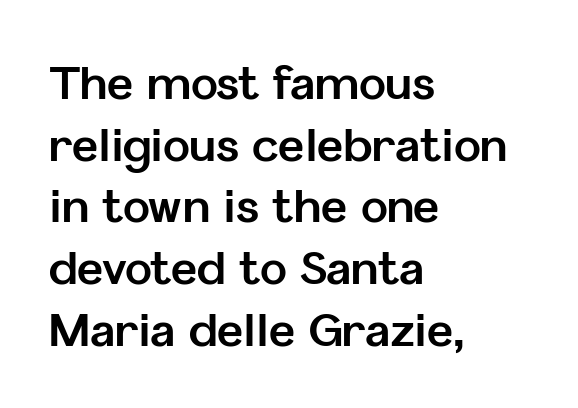
{"serif": "no", "italic": "no", "bold": "yes", "weight": "bold", "width": "normal", "stroke_contrast": "low", "x_height": "medium", "monospaced": "no", "underline": "no", "align": "left", "line_spacing": "normal", "line_spacing_ratio": 1.37, "letter_spacing": "normal", "letter_spacing_em": 0.0, "glyph_px": 45}
